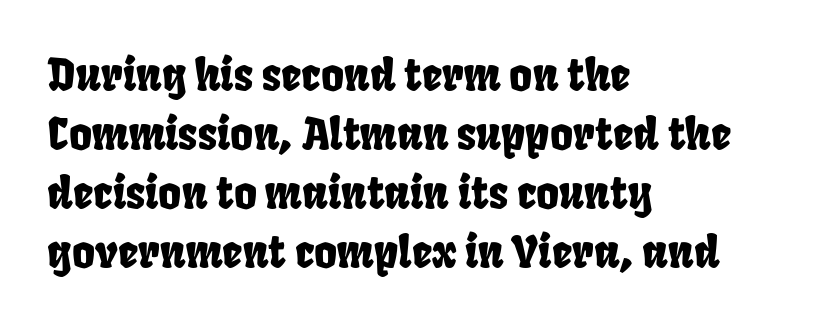
The image shows 44 px condensed sans-serif type; set left-aligned, normal line spacing (1.34x), normal letter spacing, not underlined; low stroke contrast and a large x-height.
